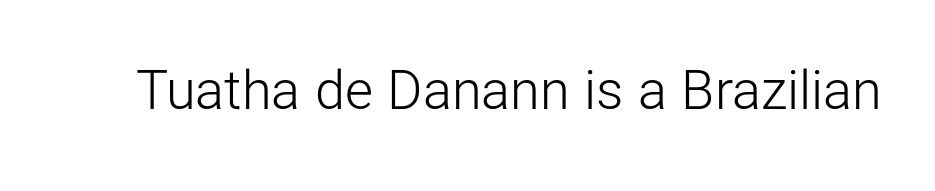
The image shows 54 px light sans-serif type, upright; set normal letter spacing, not underlined; low stroke contrast and a medium x-height.
